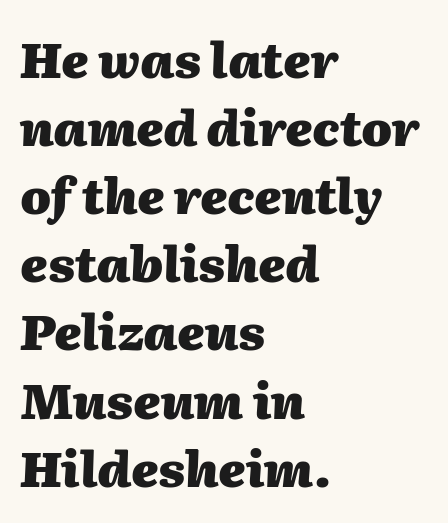
The image shows 49 px heavy type, italic (leaning right); set left-aligned, normal line spacing (1.39x), normal letter spacing, not underlined; medium stroke contrast and a medium x-height.
